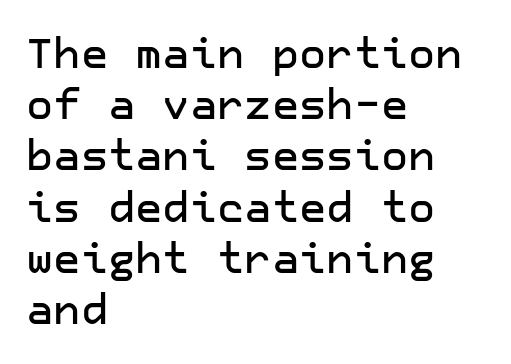
The type sits square on the baseline with zero lean. The rag falls on the right side of this text block. A typesetter would call this zero additional tracking. Stroke terminals: plain, sans-serif.
